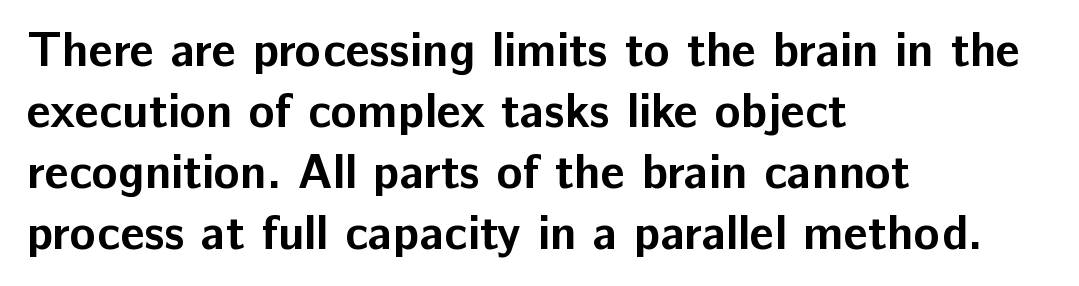
Q: Is the text bold? A: Yes.
Q: Is the text italic (slanted)? A: No, it is upright.
Q: Is the typeface a serif or a sans-serif typeface? A: Sans-serif.
Q: Is the text underlined? A: No.
Q: How is the paragraph aligned? A: Left-aligned.
Q: Is the spacing between letters normal or unusually wide? A: Normal.
Q: Is the spacing between lines tight, normal or loose? A: Normal.
Q: Width (condensed, normal, or wide)? A: Normal.
Q: Stroke contrast? A: Low.
Q: x-height? A: Medium.
Q: Monospaced? A: No.
